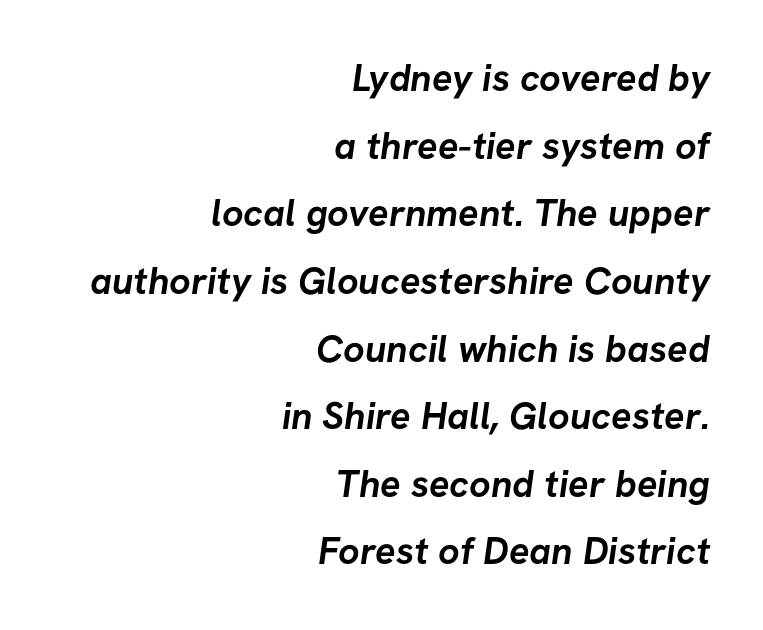
The image shows 38 px semibold sans-serif type; set right-aligned, line spacing 1.78x, normal letter spacing, not underlined; low stroke contrast and a medium x-height.
